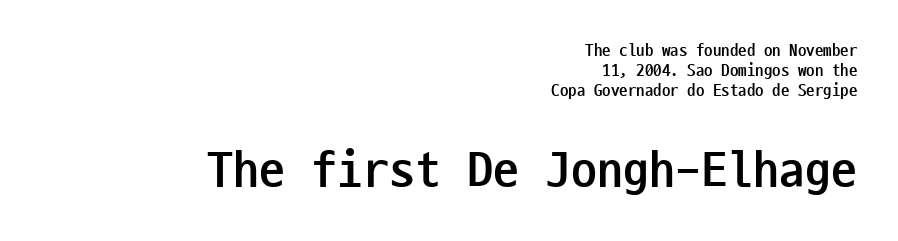
{"serif": "no", "italic": "no", "bold": "yes", "weight": "semibold", "width": "condensed", "stroke_contrast": "low", "x_height": "medium", "monospaced": "yes", "underline": "no", "align": "right", "line_spacing_ratio": 1.18, "letter_spacing": "normal", "letter_spacing_em": 0.0, "larger_block": "second", "size_ratio": 3.06, "glyph_px": 52}
